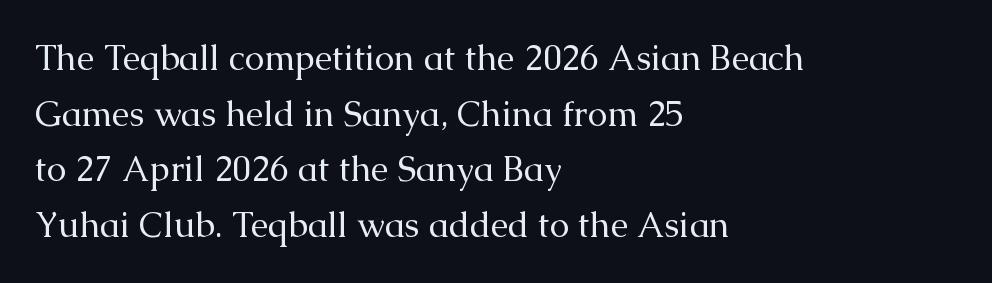
The image shows 35 px regular-weight serif type, upright; set left-aligned, normal line spacing (1.59x), normal letter spacing, not underlined; medium stroke contrast and a medium x-height.
